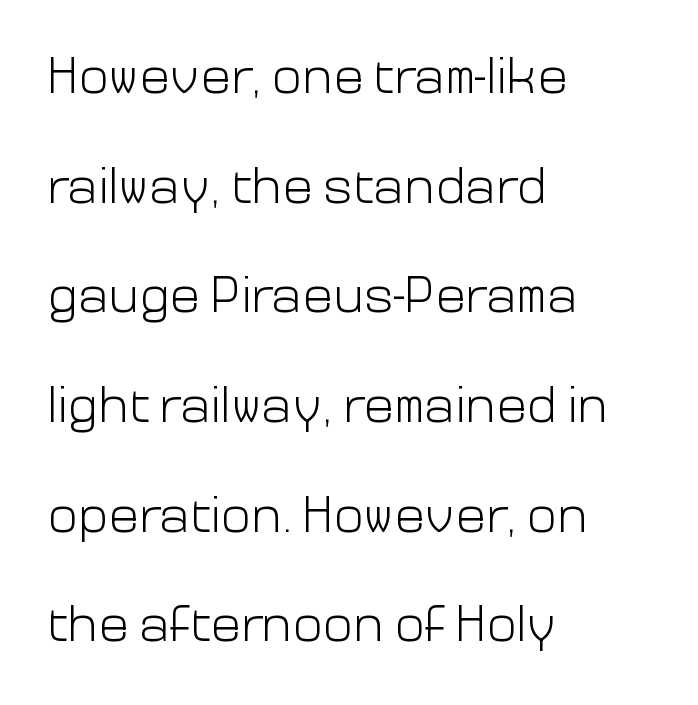
{"serif": "no", "italic": "no", "bold": "no", "weight": "light", "width": "normal", "stroke_contrast": "low", "x_height": "medium", "monospaced": "no", "underline": "no", "align": "left", "line_spacing": "loose", "line_spacing_ratio": 2.15, "letter_spacing": "normal", "letter_spacing_em": 0.0, "glyph_px": 51}
